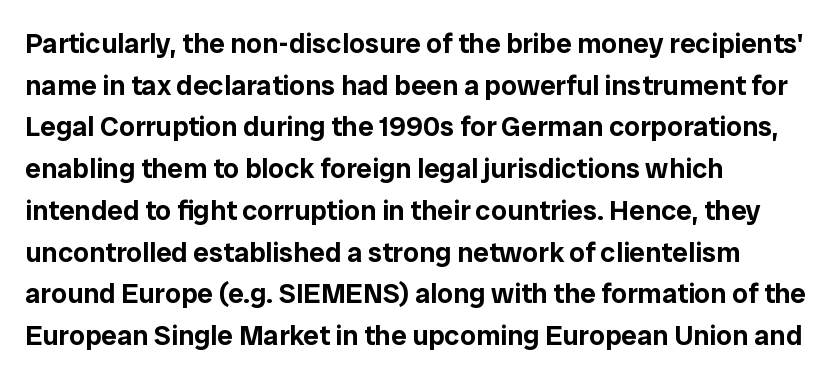
{"serif": "no", "italic": "no", "width": "normal", "stroke_contrast": "low", "x_height": "medium", "monospaced": "no", "underline": "no", "align": "left", "line_spacing": "normal", "line_spacing_ratio": 1.49, "letter_spacing": "normal", "letter_spacing_em": 0.0, "glyph_px": 28}
